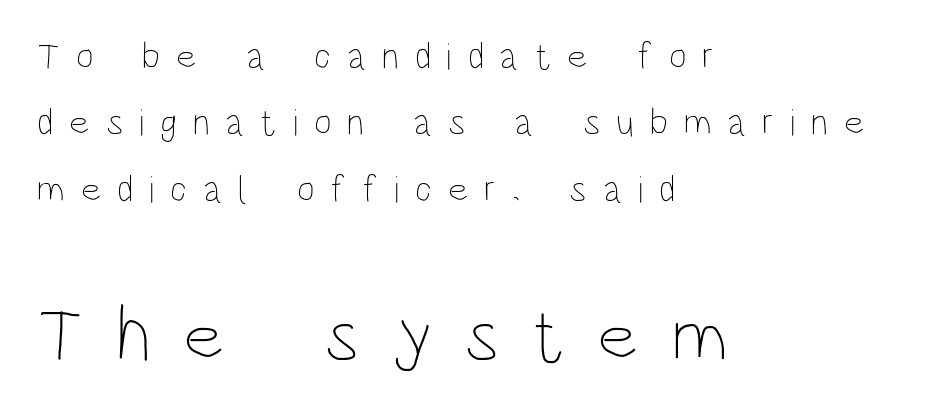
Each line starts at the same left margin while the right side varies. Designer's note — italics off, roman on. Nothing heavy about these letters — not bold at all. Here the designer chose a conventional face with non-uniform glyph widths. The rendering enlarges the type as you move from the upper chunk to the lower. Spacing between characters has been opened up far beyond the box default.
